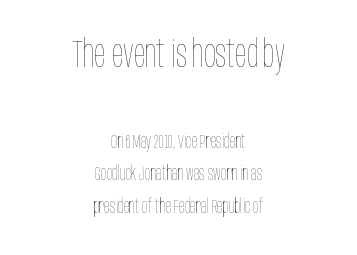
Teacher's note: observe the equal gaps on both sides — that is centered alignment. The letters advance in unequal steps, a hallmark of proportional type. Heaviness? Minimal to ordinary, like unemphasized prose. Glyph-to-glyph distance matches everyday printed text. The specimen omits any rule beneath the text block's lines.
